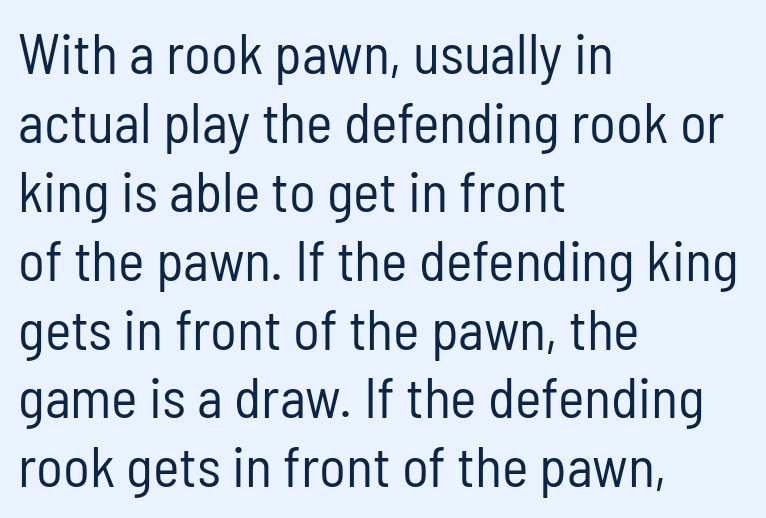
Q: Is the text bold? A: No.
Q: Is the text italic (slanted)? A: No, it is upright.
Q: Is the typeface a serif or a sans-serif typeface? A: Sans-serif.
Q: Is the text underlined? A: No.
Q: How is the paragraph aligned? A: Left-aligned.
Q: Is the spacing between letters normal or unusually wide? A: Normal.
Q: Width (condensed, normal, or wide)? A: Condensed.
Q: Stroke contrast? A: Low.
Q: x-height? A: Medium.
Q: Monospaced? A: No.
